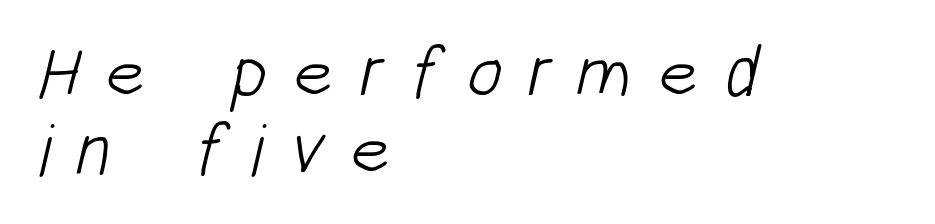
The image shows 74 px light, condensed sans-serif type; set left-aligned, tight line spacing (1.04x), unusually wide letter spacing (+0.34 em), not underlined; low stroke contrast and a large x-height.
